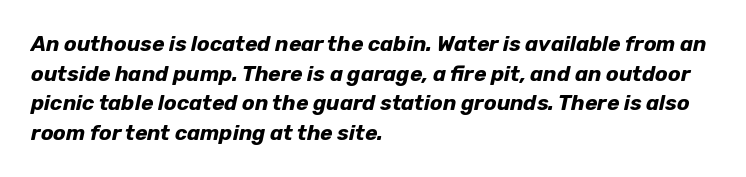
Lines of text with bare space underneath. Typesetter's note: full bold, strokes at maximum text heaviness. Regarding leading, the lines here are spaced in the standard way. Here the glyphs are tracked normally, forming tight word shapes. Italic: yes, the glyphs are oblique.
